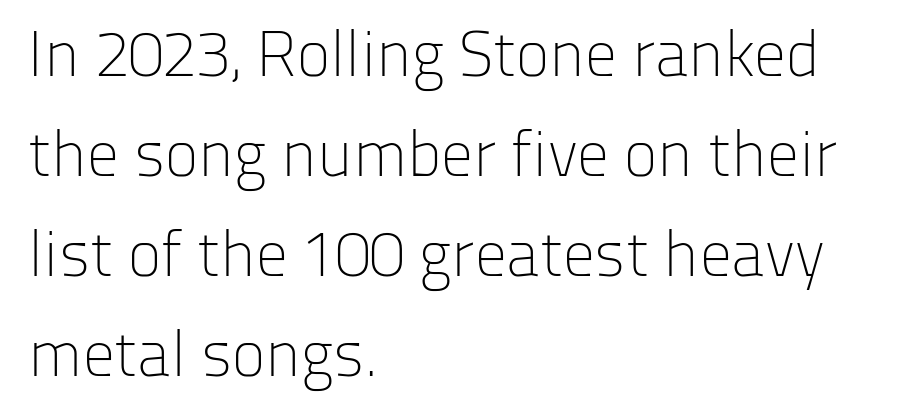
Q: Is the text bold? A: No.
Q: Is the text italic (slanted)? A: No, it is upright.
Q: Is the typeface a serif or a sans-serif typeface? A: Sans-serif.
Q: Is the text underlined? A: No.
Q: How is the paragraph aligned? A: Left-aligned.
Q: Is the spacing between letters normal or unusually wide? A: Normal.
Q: Is the spacing between lines tight, normal or loose? A: Normal.
Q: Width (condensed, normal, or wide)? A: Normal.
Q: Stroke contrast? A: Low.
Q: x-height? A: Medium.
Q: Monospaced? A: No.
